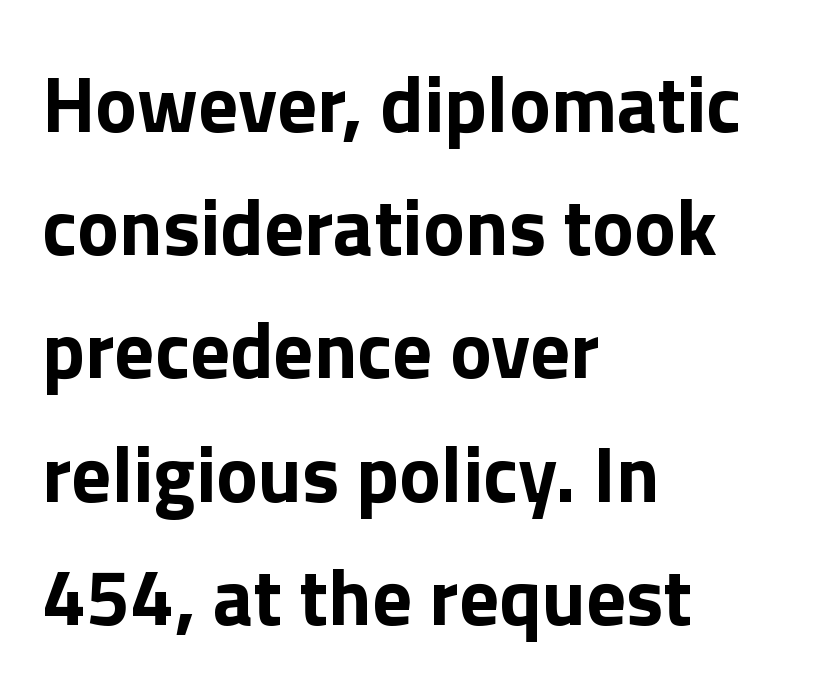
The image shows 79 px bold sans-serif type, upright; set left-aligned, normal line spacing (1.56x), normal letter spacing, not underlined; a medium x-height.
